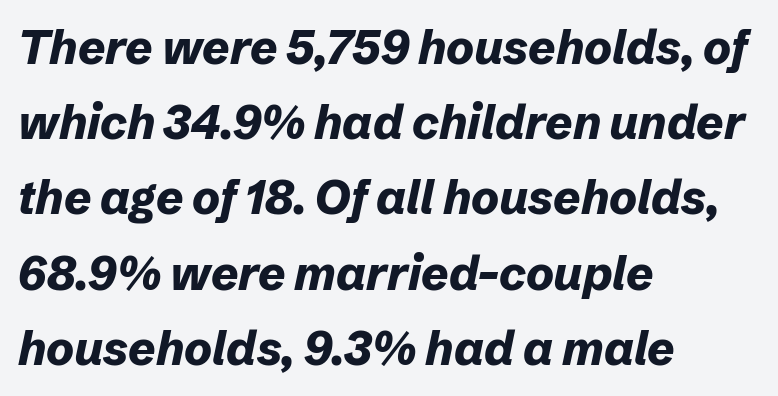
Q: Is the text bold? A: Yes.
Q: Is the text italic (slanted)? A: Yes, it leans right by about 12 degrees.
Q: Is the text underlined? A: No.
Q: How is the paragraph aligned? A: Left-aligned.
Q: Is the spacing between letters normal or unusually wide? A: Normal.
Q: Is the spacing between lines tight, normal or loose? A: Normal.
Q: Width (condensed, normal, or wide)? A: Normal.
Q: Stroke contrast? A: Low.
Q: x-height? A: Medium.
Q: Monospaced? A: No.
